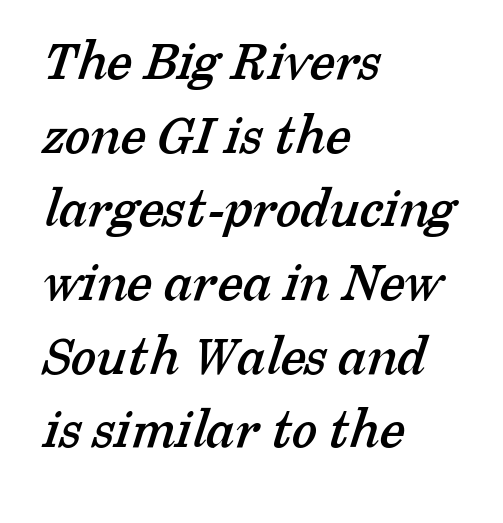
Decoration check: the copy has no underline. The characters display serif detailing at their extremities. The vertical gap from one line to the next is medium. The passage shown is typed in a proportional face where columns would drift. Nothing unusual about the tracking: characters are spaced as the font intends. Line starts are locked; line ends wander.
